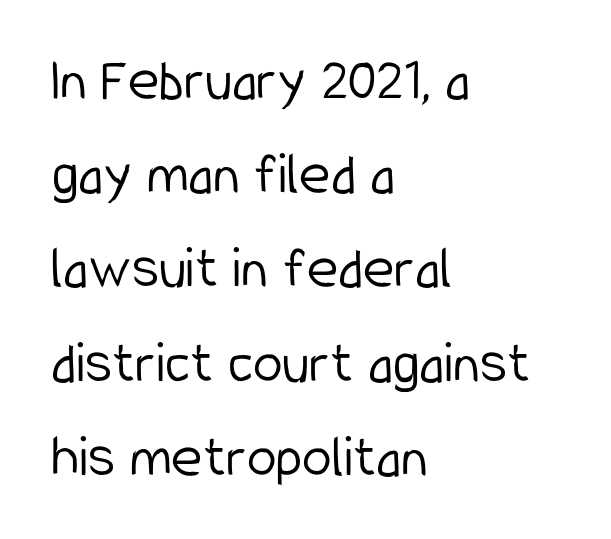
{"serif": "no", "italic": "no", "bold": "no", "weight": "light", "width": "condensed", "stroke_contrast": "low", "x_height": "medium", "monospaced": "no", "underline": "no", "align": "left", "line_spacing": "normal", "line_spacing_ratio": 1.57, "letter_spacing": "normal", "letter_spacing_em": 0.0, "glyph_px": 60}
